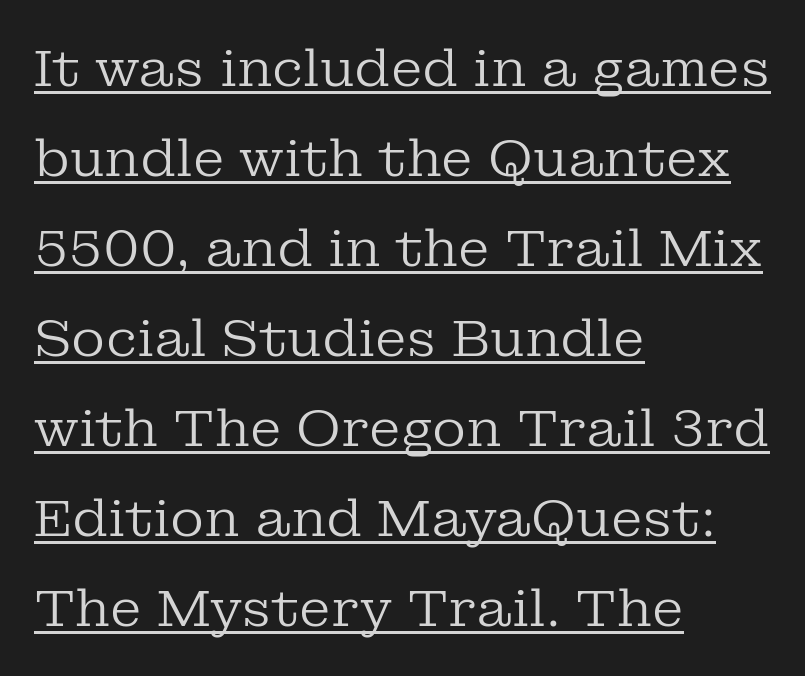
{"serif": "yes", "italic": "no", "bold": "no", "weight": "regular", "width": "normal", "stroke_contrast": "low", "x_height": "medium", "monospaced": "no", "underline": "yes", "align": "left", "line_spacing_ratio": 1.73, "letter_spacing": "normal", "letter_spacing_em": 0.0, "glyph_px": 52}
